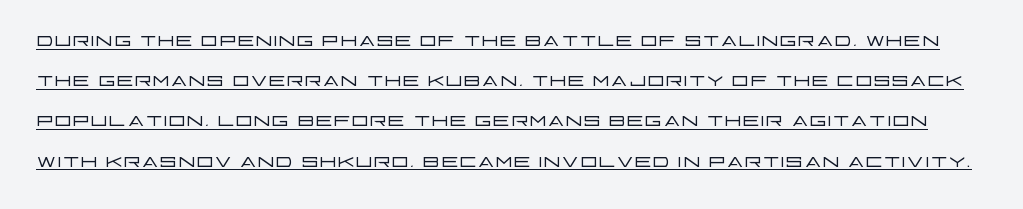
The image shows 27 px text type, upright; set normal line spacing (1.49x), normal letter spacing, underlined.
